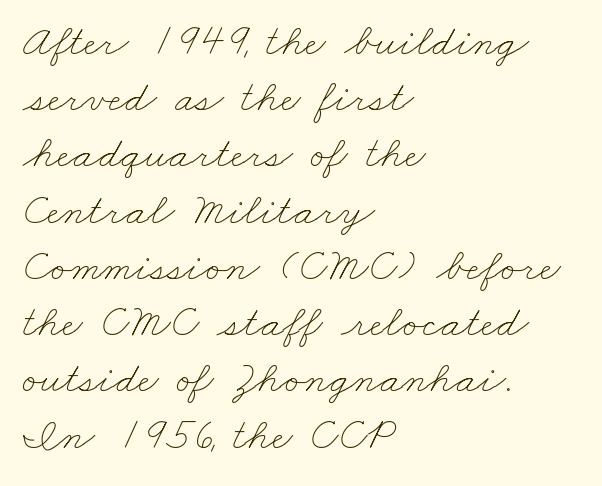
The rag falls on the right side of this text block. What stands out about the letter spacing? Nothing — it is the standard amount. Unmarked baselines from the first word to the last. Regarding leading, the lines here are spaced in the standard way. Varying glyph widths throughout — classic text-font behaviour. Is this a heavy cut? Hardly; it is regular or lighter.
